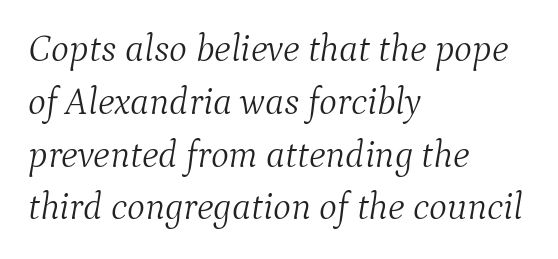
The image shows 38 px light serif type, italic (leaning right); set left-aligned, normal line spacing (1.39x), normal letter spacing, not underlined; medium stroke contrast and a medium x-height.
